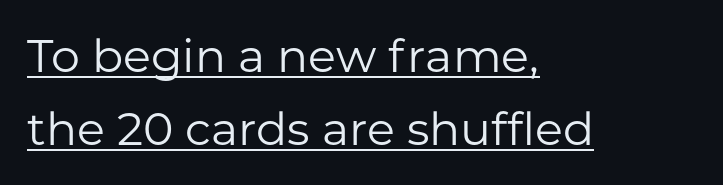
The image shows 46 px regular-weight sans-serif type, upright; set left-aligned, normal line spacing (1.59x), normal letter spacing, underlined; low stroke contrast and a medium x-height.
